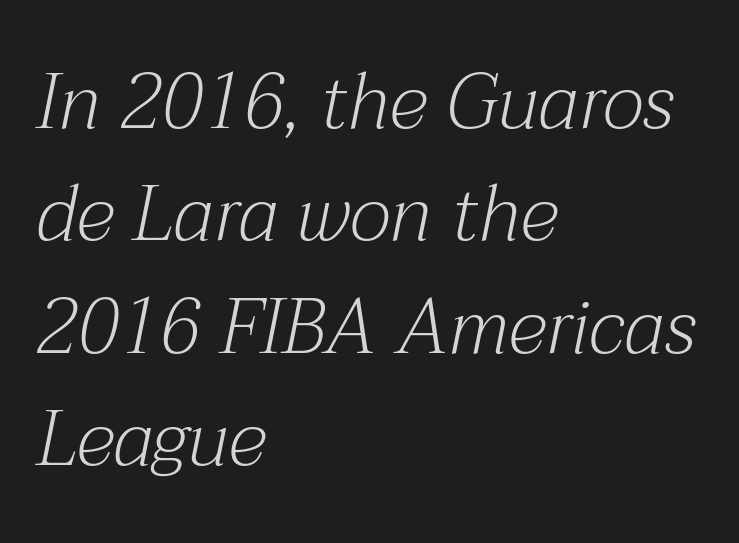
{"serif": "yes", "italic": "yes", "lean": "right", "slant_degrees": 12, "bold": "no", "weight": "light", "width": "normal", "stroke_contrast": "medium", "x_height": "medium", "monospaced": "no", "underline": "no", "align": "left", "line_spacing": "normal", "line_spacing_ratio": 1.44, "letter_spacing": "normal", "letter_spacing_em": 0.0, "glyph_px": 78}
